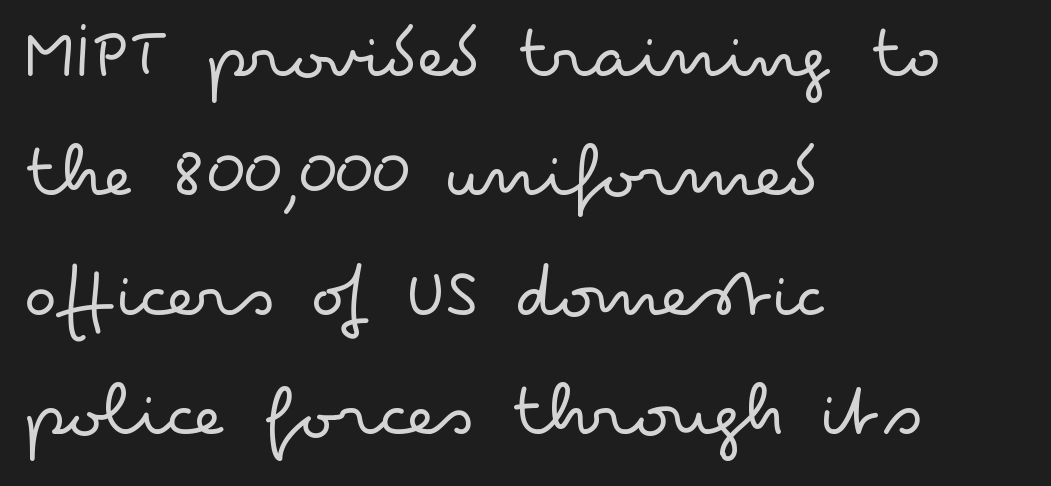
Q: Is the text bold? A: No.
Q: Is the text italic (slanted)? A: No, it is upright.
Q: Is the typeface a serif or a sans-serif typeface? A: Sans-serif.
Q: Is the text underlined? A: No.
Q: How is the paragraph aligned? A: Left-aligned.
Q: Is the spacing between letters normal or unusually wide? A: Normal.
Q: Is the spacing between lines tight, normal or loose? A: Normal.
Q: Width (condensed, normal, or wide)? A: Wide.
Q: Stroke contrast? A: Low.
Q: x-height? A: Small.
Q: Monospaced? A: No.
